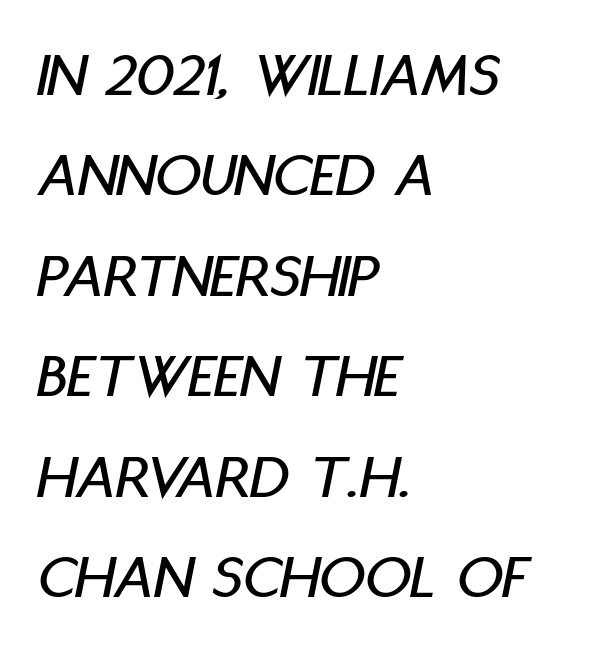
{"italic": "yes", "lean": "right", "slant_degrees": 11, "width": "condensed", "stroke_contrast": "low", "x_height": "large", "monospaced": "no", "underline": "no", "align": "left", "line_spacing": "normal", "line_spacing_ratio": 1.57, "letter_spacing": "normal", "letter_spacing_em": 0.0, "glyph_px": 64}
